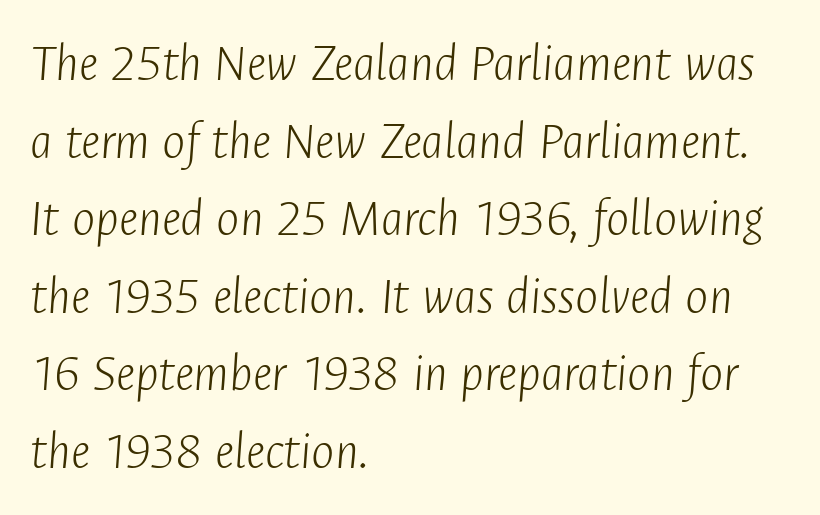
The image shows 55 px light, condensed type, italic (leaning right); set left-aligned, normal line spacing (1.41x), normal letter spacing, not underlined; low stroke contrast and a medium x-height.
